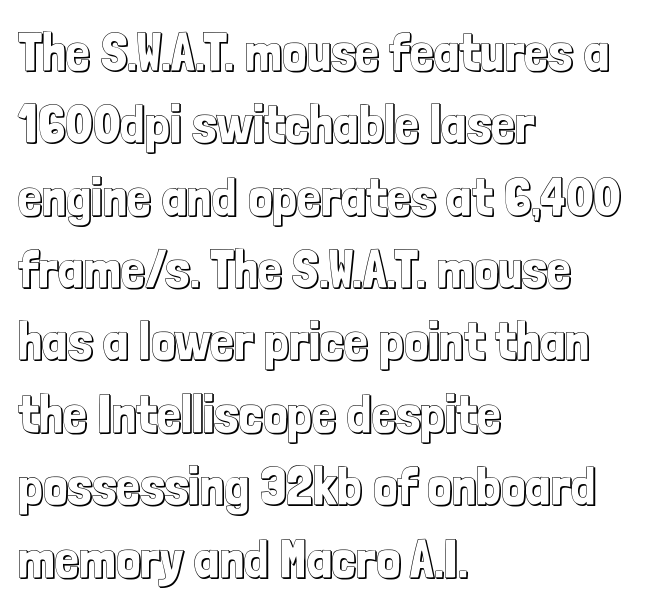
{"italic": "no", "width": "condensed", "x_height": "medium", "monospaced": "no", "underline": "no", "align": "left", "line_spacing": "normal", "line_spacing_ratio": 1.34, "letter_spacing": "normal", "letter_spacing_em": 0.0, "glyph_px": 54}
